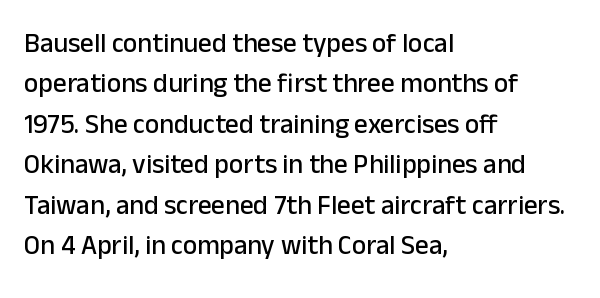
{"italic": "no", "underline": "no", "align": "left", "line_spacing": "normal", "line_spacing_ratio": 1.5, "letter_spacing": "normal", "letter_spacing_em": 0.0, "glyph_px": 27}
